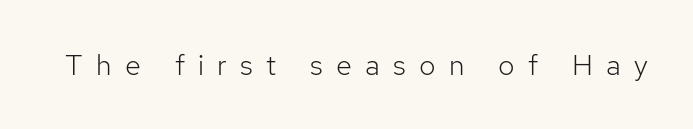
The rendering uses natural spacing where letterforms have individual widths. What kind of face is this? One without serifs — a sans. The string is rendered with underlining switched off. Stems here are at most as thick as an everyday book face.
